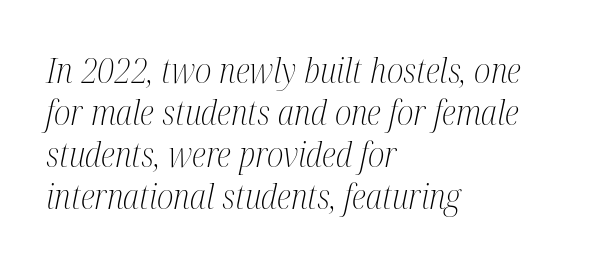
Q: Is the text bold? A: No.
Q: Is the text italic (slanted)? A: Yes, it leans right by about 12 degrees.
Q: Is the typeface a serif or a sans-serif typeface? A: Serif.
Q: Is the text underlined? A: No.
Q: How is the paragraph aligned? A: Left-aligned.
Q: Is the spacing between letters normal or unusually wide? A: Normal.
Q: Width (condensed, normal, or wide)? A: Condensed.
Q: Stroke contrast? A: Medium.
Q: x-height? A: Medium.
Q: Monospaced? A: No.
